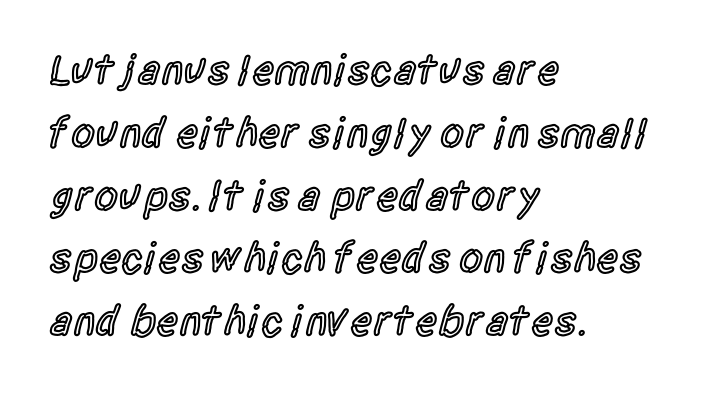
The image shows 43 px semibold, condensed sans-serif type; set left-aligned, normal line spacing (1.46x), normal letter spacing, not underlined; a large x-height.
